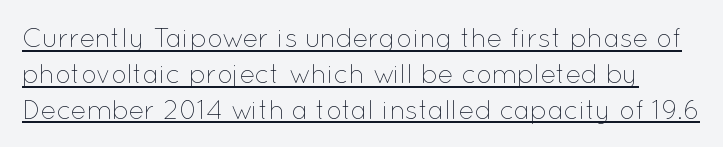
Notice how the stems are strictly vertical — no italics here. A quiet, ordinary-to-light weight characterises the typeface. The rendered words wear a rule along their underside. The letters sit at their default tracking, neither squeezed nor spread. The lines sit at an ordinary, default distance from one another.
